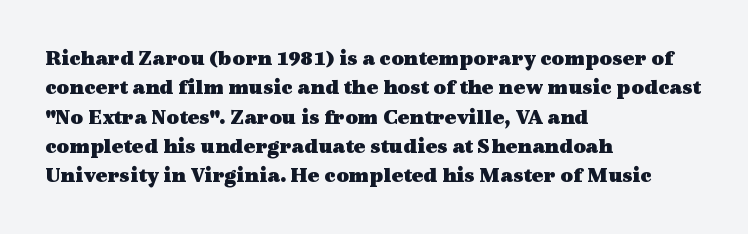
{"italic": "no", "bold": "yes", "underline": "no", "align": "left", "line_spacing": "normal", "line_spacing_ratio": 1.33, "letter_spacing": "normal", "letter_spacing_em": 0.0, "glyph_px": 22}
